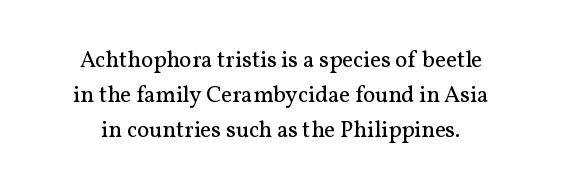
Q: Is the text bold? A: No.
Q: Is the text italic (slanted)? A: No, it is upright.
Q: Is the text underlined? A: No.
Q: Is the spacing between letters normal or unusually wide? A: Normal.
Q: Is the spacing between lines tight, normal or loose? A: Normal.
